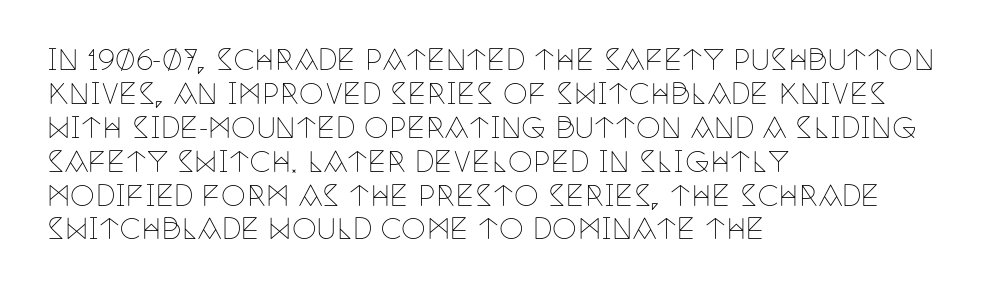
Q: Is the text bold? A: No.
Q: Is the text italic (slanted)? A: No, it is upright.
Q: Is the typeface a serif or a sans-serif typeface? A: Serif.
Q: Is the text underlined? A: No.
Q: How is the paragraph aligned? A: Left-aligned.
Q: Is the spacing between letters normal or unusually wide? A: Normal.
Q: Width (condensed, normal, or wide)? A: Condensed.
Q: Stroke contrast? A: Low.
Q: x-height? A: Large.
Q: Monospaced? A: No.
